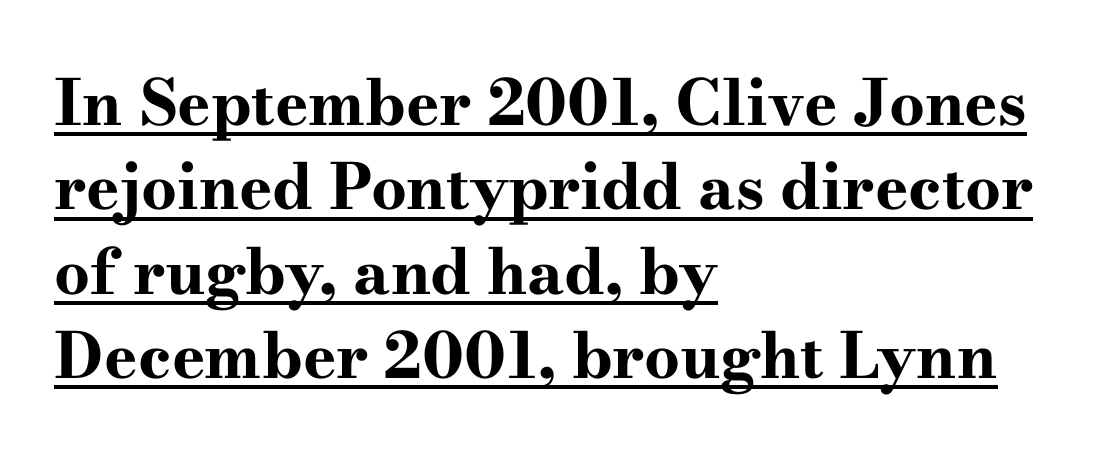
The image shows 63 px bold, wide serif type, upright; set left-aligned, normal line spacing (1.34x), normal letter spacing, underlined; high stroke contrast and a small x-height.
